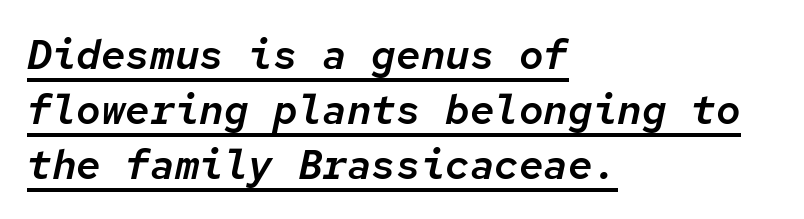
{"italic": "yes", "lean": "right", "slant_degrees": 12, "width": "normal", "stroke_contrast": "low", "x_height": "medium", "monospaced": "yes", "underline": "yes", "align": "left", "line_spacing": "normal", "line_spacing_ratio": 1.34, "letter_spacing": "normal", "letter_spacing_em": 0.0, "glyph_px": 41}
